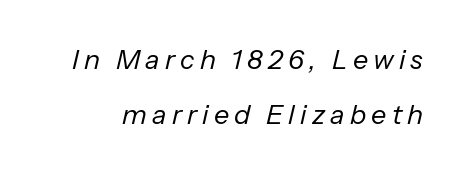
{"italic": "yes", "lean": "right", "slant_degrees": 13, "bold": "no", "underline": "no", "line_spacing": "loose", "line_spacing_ratio": 2.05, "glyph_px": 27}
